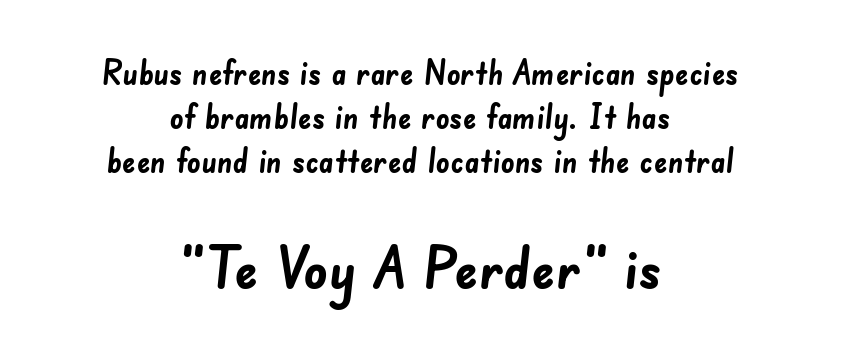
The image shows 59 px semibold sans-serif type; set centered, normal line spacing (1.29x), normal letter spacing, not underlined; the second (bottom) block is 1.74x larger; low stroke contrast and a small x-height.
